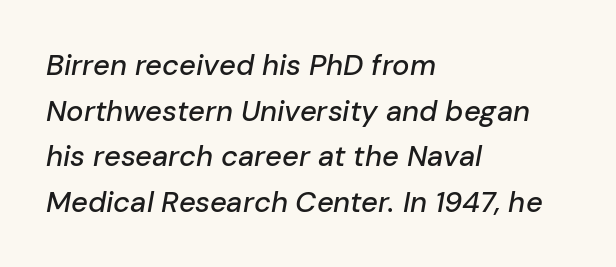
{"italic": "yes", "lean": "right", "slant_degrees": 10, "width": "normal", "stroke_contrast": "low", "x_height": "medium", "monospaced": "no", "underline": "no", "align": "left", "line_spacing": "normal", "line_spacing_ratio": 1.57, "letter_spacing": "normal", "letter_spacing_em": 0.0, "glyph_px": 29}
